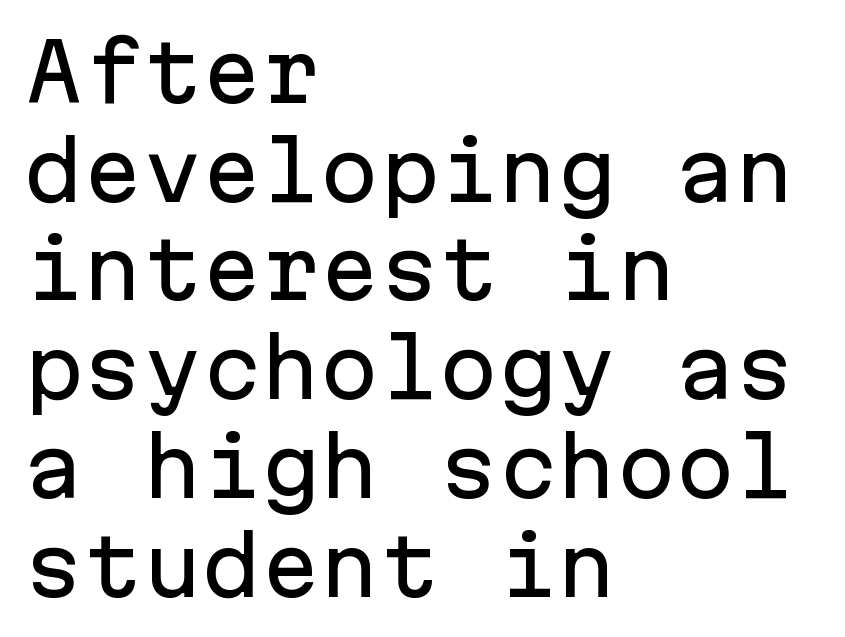
{"serif": "no", "italic": "no", "width": "normal", "stroke_contrast": "low", "x_height": "medium", "monospaced": "yes", "underline": "no", "align": "left", "line_spacing": "normal", "line_spacing_ratio": 1.25, "letter_spacing": "normal", "letter_spacing_em": 0.0, "glyph_px": 79}
